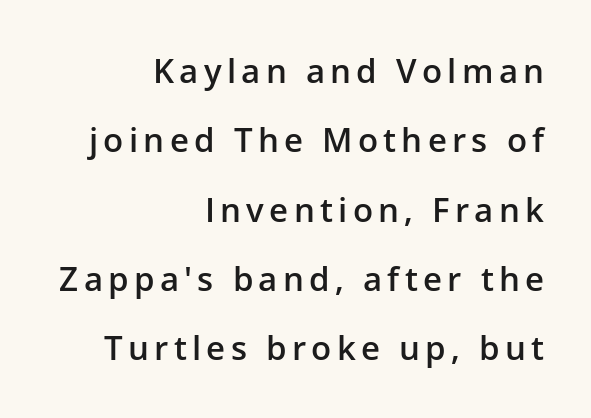
The image shows 33 px semibold sans-serif type, upright; set right-aligned, loose line spacing (2.1x), not underlined; low stroke contrast and a medium x-height.
